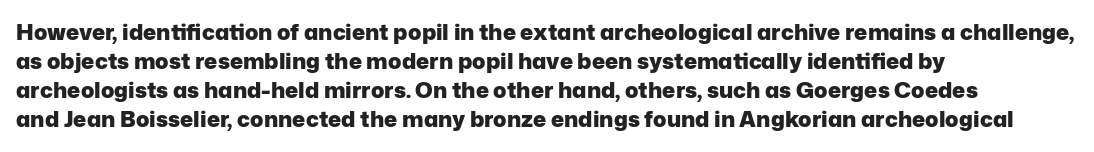
{"italic": "no", "bold": "yes", "underline": "no", "align": "left", "line_spacing": "normal", "line_spacing_ratio": 1.32, "letter_spacing": "normal", "letter_spacing_em": 0.0, "glyph_px": 22}
